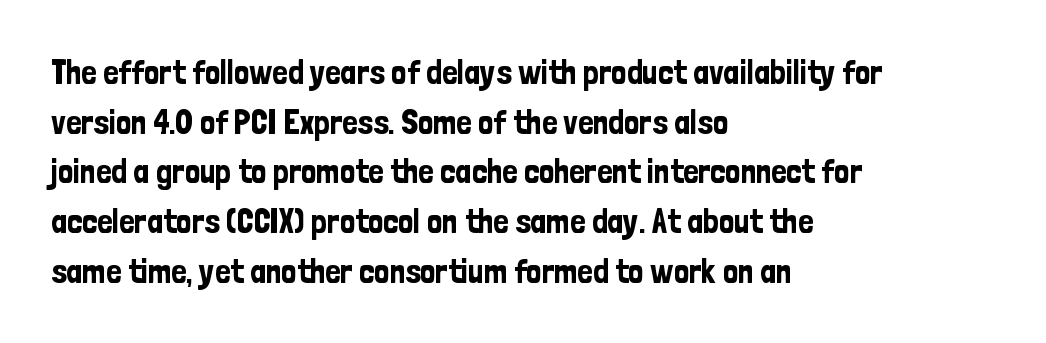
Tracking here is standard; glyphs follow each other at the usual distance. Anything drawn beneath the words? Only blank space. This sample uses a sans-serif face. The text block is weighted toward the left margin, trailing off unevenly rightward. Line spacing here is normal.
